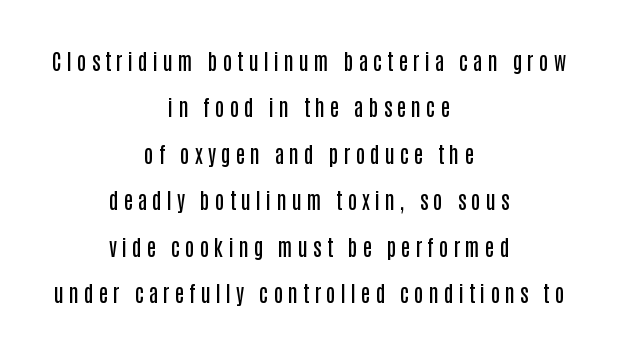
Semibold letterforms, between regular and bold. Neither beginnings nor endings align; midpoints do. This is roman type, the default non-slanted kind. Plain, unruled lines of type. Letter spacing: wide.
